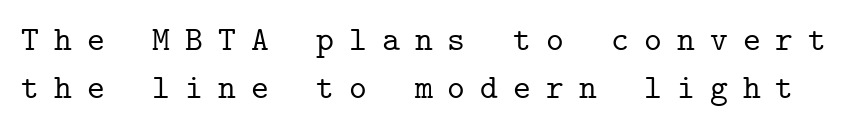
The image shows 34 px serif type, upright, monospaced; set normal line spacing (1.42x), unusually wide letter spacing (+0.44 em), not underlined; low stroke contrast and a medium x-height.
